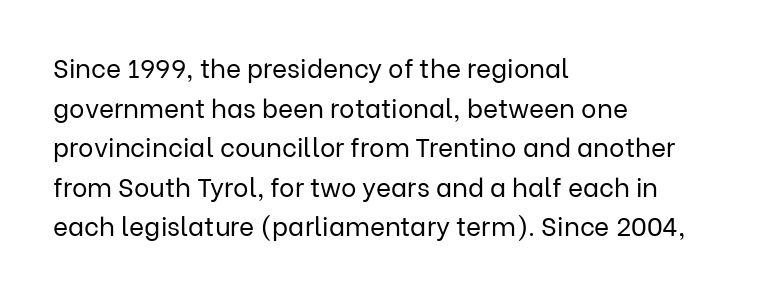
Q: Is the text bold? A: No.
Q: Is the text italic (slanted)? A: No, it is upright.
Q: Is the text underlined? A: No.
Q: How is the paragraph aligned? A: Left-aligned.
Q: Is the spacing between letters normal or unusually wide? A: Normal.
Q: Is the spacing between lines tight, normal or loose? A: Normal.
